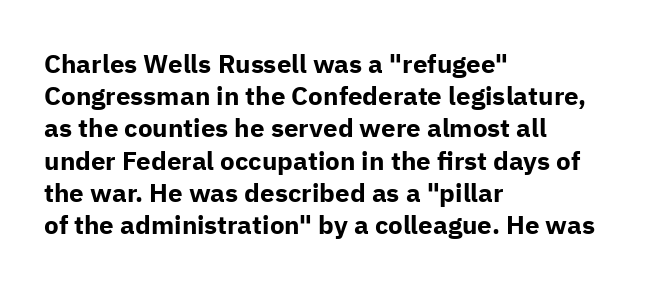
Descenders hang freely into open space. Rendered with straight, roman letterforms. The strokes are fattened all the way to bold. This rendering uses left alignment, leaving the right contour irregular.
